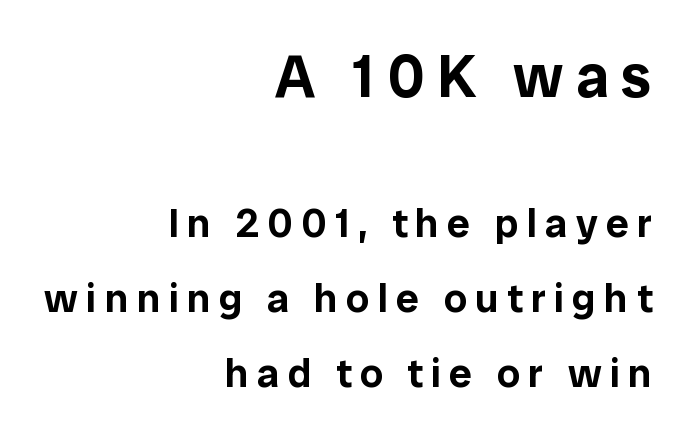
The image shows 61 px sans-serif type, upright; set right-aligned, line spacing 1.83x, unusually wide letter spacing (+0.2 em), not underlined; the first (top) block is 1.49x larger; low stroke contrast and a medium x-height.
